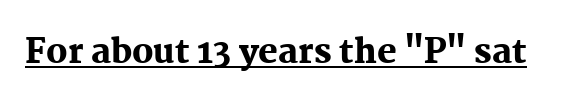
{"serif": "yes", "italic": "no", "bold": "yes", "weight": "heavy", "width": "normal", "stroke_contrast": "medium", "x_height": "medium", "monospaced": "no", "underline": "yes", "letter_spacing": "normal", "letter_spacing_em": 0.0, "glyph_px": 33}
